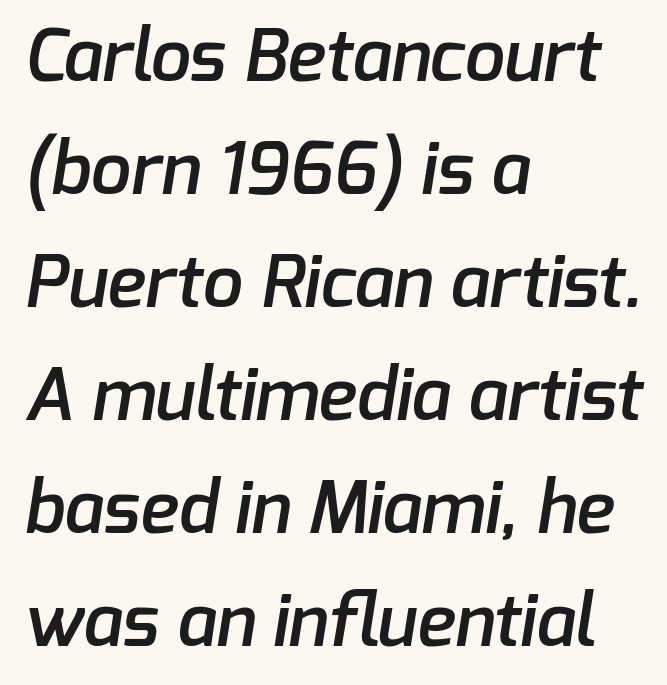
{"serif": "no", "bold": "semi", "weight": "semibold", "width": "normal", "stroke_contrast": "low", "x_height": "medium", "monospaced": "no", "underline": "no", "align": "left", "line_spacing": "normal", "line_spacing_ratio": 1.57, "letter_spacing": "normal", "letter_spacing_em": 0.0, "glyph_px": 72}
